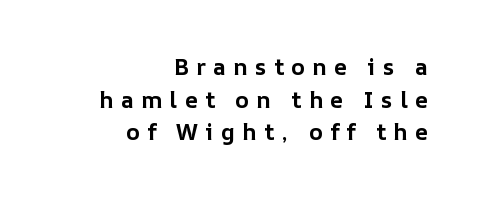
Its strokes are broad and dark, the hallmark of bold type. The space directly below the letters is spotless. Alignment: flush right. A normal amount of white space separates one row of letters from the next.
